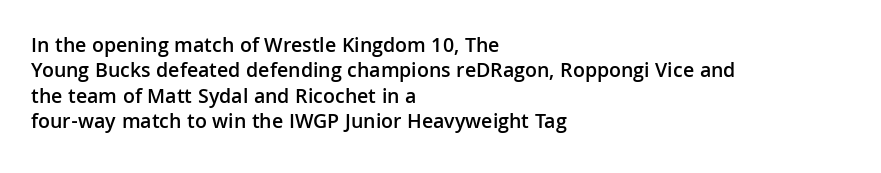
Q: Is the text bold? A: Semi-bold.
Q: Is the text italic (slanted)? A: No, it is upright.
Q: Is the text underlined? A: No.
Q: How is the paragraph aligned? A: Left-aligned.
Q: Is the spacing between letters normal or unusually wide? A: Normal.
